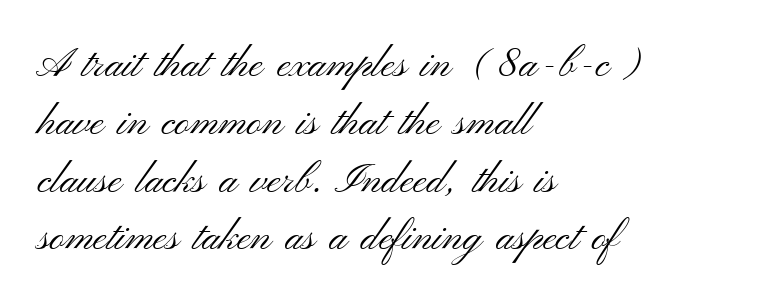
{"serif": "no", "bold": "no", "weight": "light", "width": "wide", "stroke_contrast": "medium", "x_height": "small", "monospaced": "no", "underline": "no", "align": "left", "line_spacing": "normal", "line_spacing_ratio": 1.41, "letter_spacing": "normal", "letter_spacing_em": 0.0, "glyph_px": 41}
